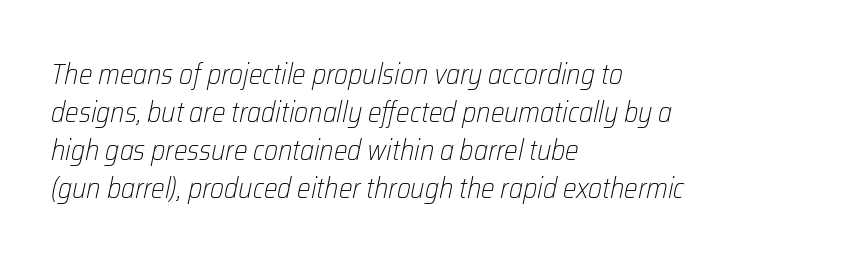
The image shows 29 px light, condensed type, italic (leaning right); set left-aligned, normal line spacing (1.31x), normal letter spacing, not underlined; low stroke contrast and a medium x-height.
